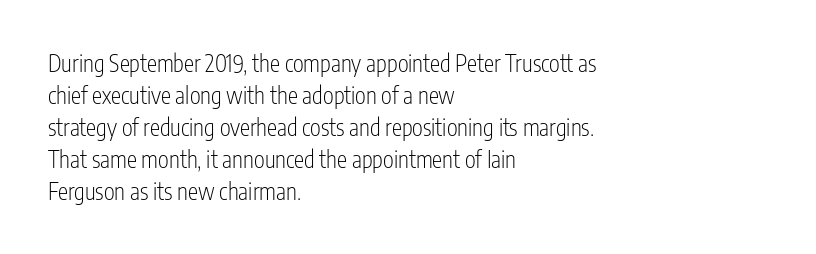
The image shows 23 px text type, upright; set left-aligned, normal line spacing (1.39x), normal letter spacing, not underlined.
